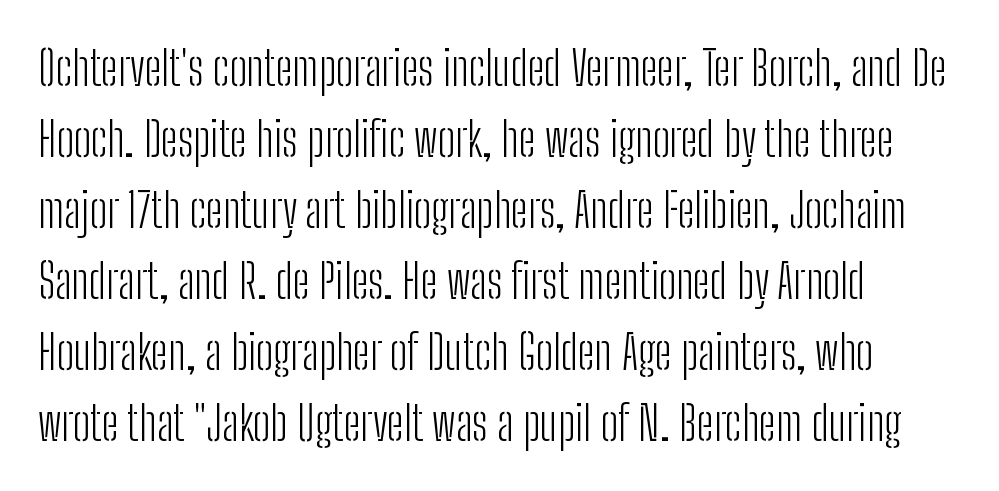
Q: Is the text bold? A: No.
Q: Is the text italic (slanted)? A: No, it is upright.
Q: Is the typeface a serif or a sans-serif typeface? A: Sans-serif.
Q: Is the text underlined? A: No.
Q: How is the paragraph aligned? A: Left-aligned.
Q: Is the spacing between letters normal or unusually wide? A: Normal.
Q: Is the spacing between lines tight, normal or loose? A: Normal.
Q: Width (condensed, normal, or wide)? A: Condensed.
Q: Stroke contrast? A: Low.
Q: x-height? A: Medium.
Q: Monospaced? A: No.
